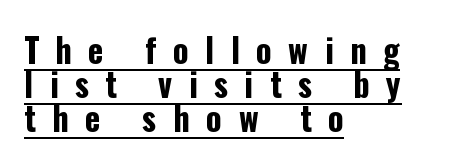
Q: Is the text bold? A: Yes.
Q: Is the text italic (slanted)? A: No, it is upright.
Q: Is the typeface a serif or a sans-serif typeface? A: Sans-serif.
Q: Is the text underlined? A: Yes.
Q: How is the paragraph aligned? A: Left-aligned.
Q: Is the spacing between letters normal or unusually wide? A: Unusually wide.
Q: Is the spacing between lines tight, normal or loose? A: Tight.
Q: Width (condensed, normal, or wide)? A: Condensed.
Q: Stroke contrast? A: Low.
Q: x-height? A: Medium.
Q: Monospaced? A: No.
